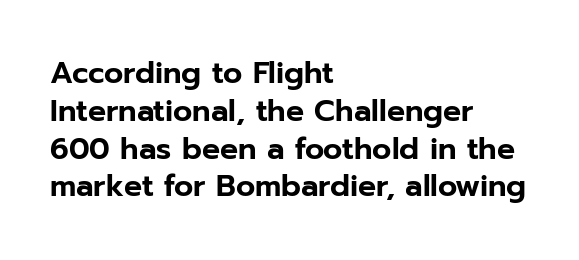
Q: Is the text italic (slanted)? A: No, it is upright.
Q: Is the typeface a serif or a sans-serif typeface? A: Sans-serif.
Q: Is the text underlined? A: No.
Q: How is the paragraph aligned? A: Left-aligned.
Q: Is the spacing between letters normal or unusually wide? A: Normal.
Q: Is the spacing between lines tight, normal or loose? A: Normal.
Q: Width (condensed, normal, or wide)? A: Normal.
Q: Stroke contrast? A: Low.
Q: x-height? A: Medium.
Q: Monospaced? A: No.
